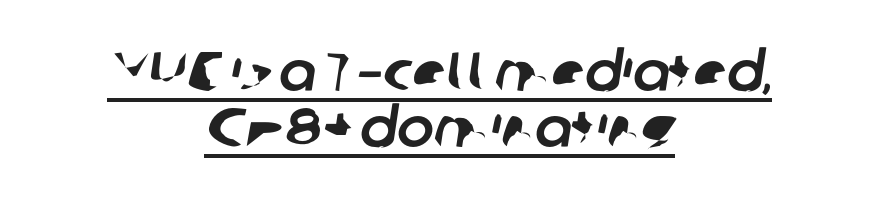
The image shows 55 px sans-serif type; set centered, tight line spacing (1.02x), normal letter spacing, underlined; low stroke contrast and a medium x-height.
